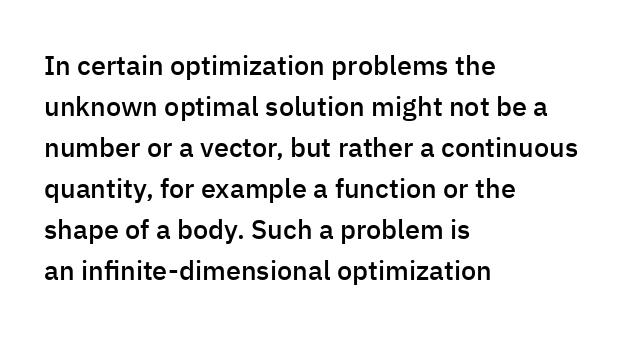
The image shows 27 px text type, upright; set left-aligned, normal line spacing (1.52x), normal letter spacing, not underlined.
